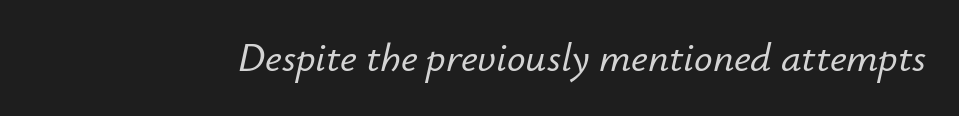
Q: Is the text italic (slanted)? A: Yes, it leans right by about 12 degrees.
Q: Is the text underlined? A: No.
Q: Is the spacing between letters normal or unusually wide? A: Normal.
Q: Width (condensed, normal, or wide)? A: Normal.
Q: Stroke contrast? A: Low.
Q: x-height? A: Small.
Q: Monospaced? A: No.
